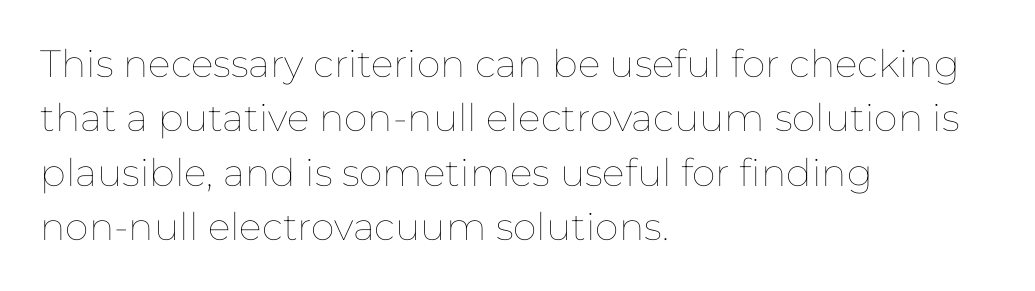
Is the type heavy? It reads as light-to-regular instead. How would I describe the line gaps? Plain and ordinary. Italic? Not at all — the glyphs are vertical. Glyph-to-glyph distance matches everyday printed text. The letters advance in unequal steps, a hallmark of proportional type.
